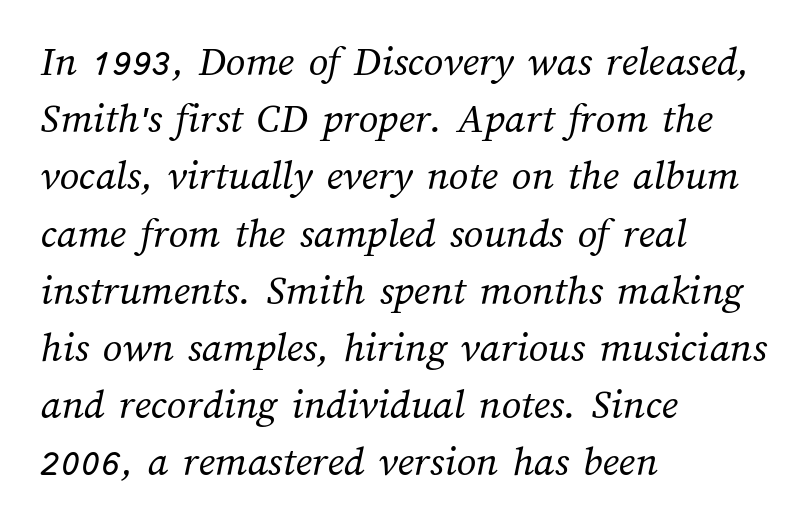
The image shows 43 px regular-weight type; set left-aligned, normal line spacing (1.33x), normal letter spacing, not underlined; medium stroke contrast and a medium x-height.
